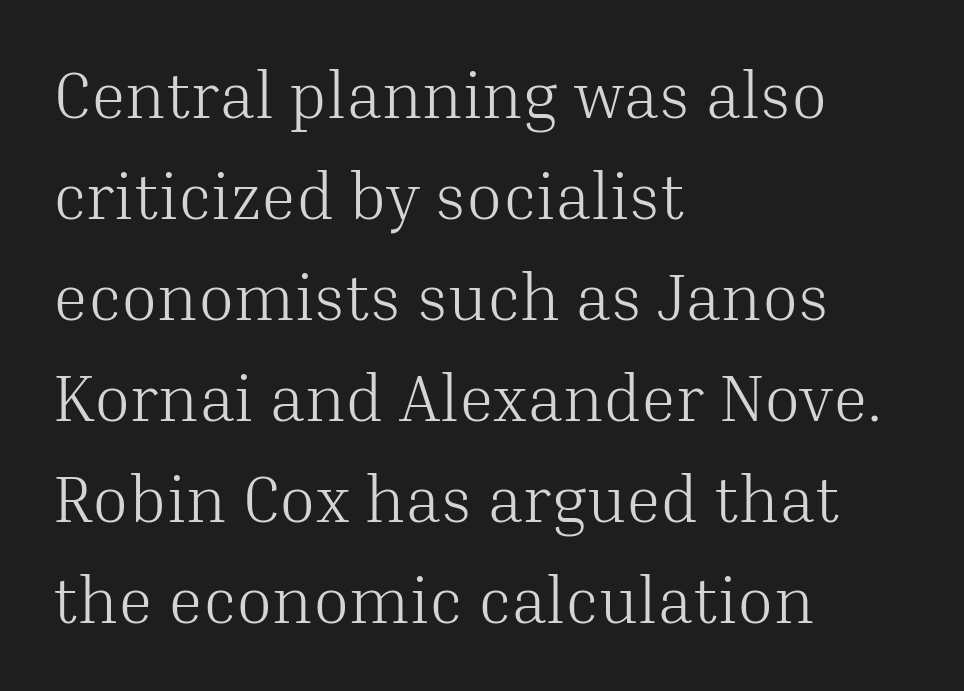
The image shows 66 px light serif type, upright; set left-aligned, normal line spacing (1.53x), normal letter spacing, not underlined; medium stroke contrast and a medium x-height.
